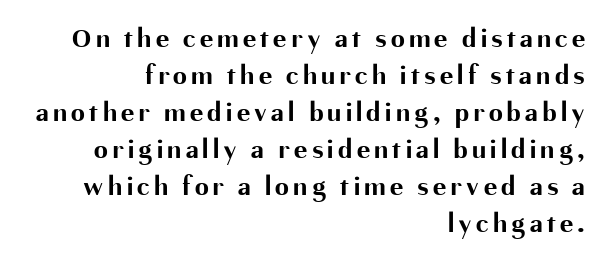
Regarding leading, the lines here are spaced in the standard way. Notice how the stems are strictly vertical — no italics here. The letters advance in unequal steps, a hallmark of proportional type. A bare baseline throughout the passage.
